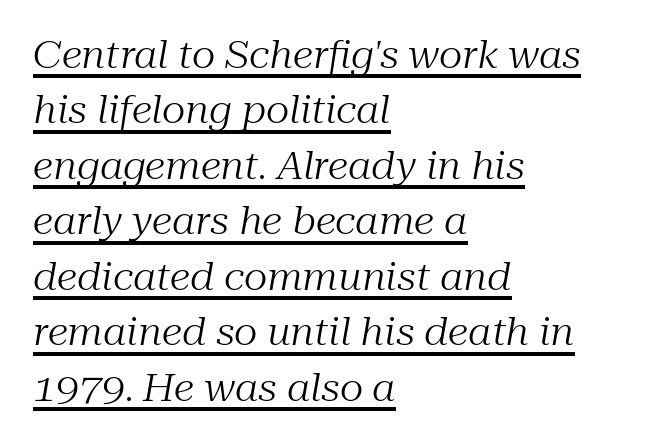
The image shows 37 px regular-weight serif type, italic (leaning right); set left-aligned, normal line spacing (1.5x), normal letter spacing, underlined; medium stroke contrast and a medium x-height.
